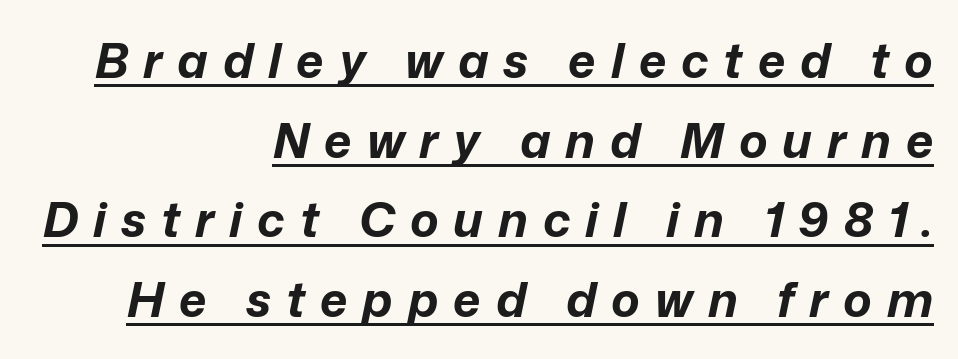
Q: Is the text bold? A: Yes.
Q: Is the text italic (slanted)? A: Yes, it leans right by about 12 degrees.
Q: Is the text underlined? A: Yes.
Q: How is the paragraph aligned? A: Right-aligned.
Q: Is the spacing between letters normal or unusually wide? A: Unusually wide.
Q: Is the spacing between lines tight, normal or loose? A: Normal.
Q: Width (condensed, normal, or wide)? A: Normal.
Q: Stroke contrast? A: Low.
Q: x-height? A: Medium.
Q: Monospaced? A: No.
